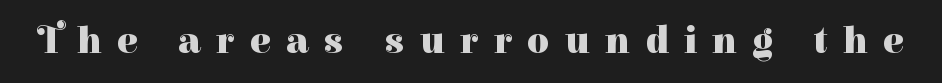
Q: Is the text bold? A: Yes.
Q: Is the text italic (slanted)? A: No, it is upright.
Q: Is the typeface a serif or a sans-serif typeface? A: Serif.
Q: Is the text underlined? A: No.
Q: Is the spacing between letters normal or unusually wide? A: Unusually wide.
Q: Width (condensed, normal, or wide)? A: Normal.
Q: Stroke contrast? A: High.
Q: x-height? A: Medium.
Q: Monospaced? A: No.
